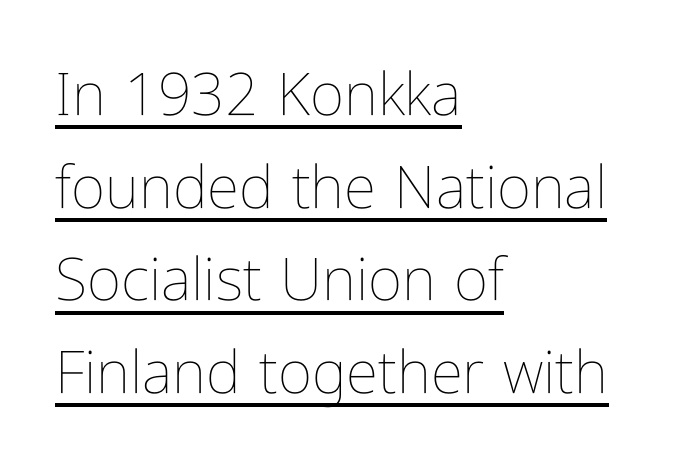
Q: Is the text bold? A: No.
Q: Is the text italic (slanted)? A: No, it is upright.
Q: Is the text underlined? A: Yes.
Q: How is the paragraph aligned? A: Left-aligned.
Q: Is the spacing between letters normal or unusually wide? A: Normal.
Q: Is the spacing between lines tight, normal or loose? A: Normal.
Q: Width (condensed, normal, or wide)? A: Condensed.
Q: Stroke contrast? A: Low.
Q: x-height? A: Medium.
Q: Monospaced? A: No.
